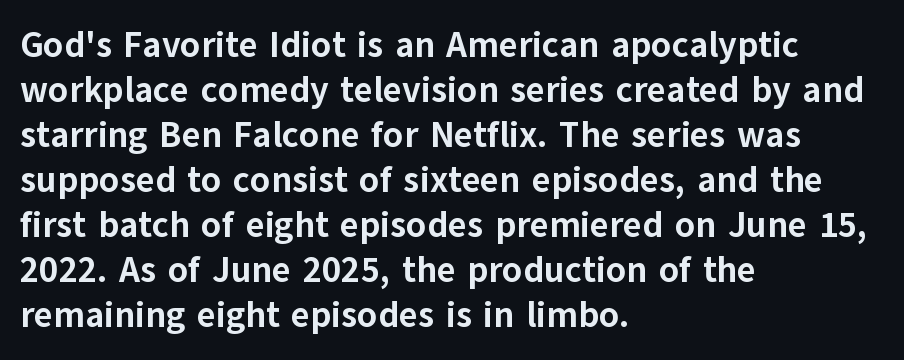
This sample keeps an unexceptional amount of space between lines. The passage is arranged the way most books set body copy — flush left. Compared with typical body copy, the letter spacing here is the same. Descenders hang freely into open space. Strong, thick strokes mark this as bold type.
